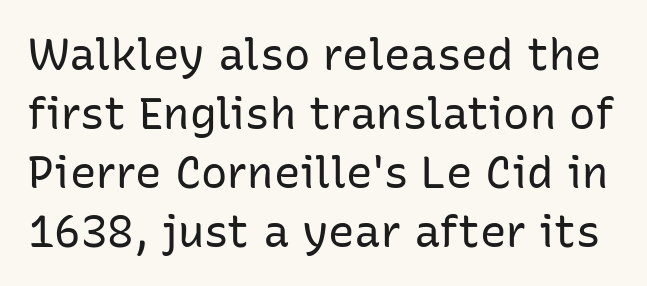
The image shows 44 px regular-weight sans-serif type, upright; set normal line spacing (1.34x), normal letter spacing, not underlined; low stroke contrast and a medium x-height.
